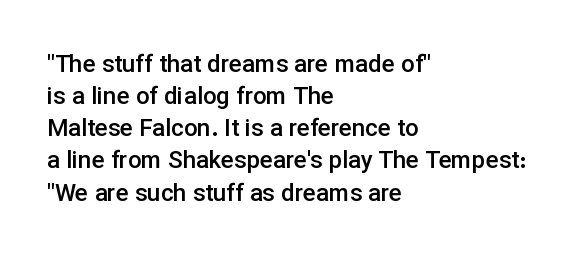
The image shows 24 px text type, upright; set left-aligned, normal line spacing (1.34x), normal letter spacing, not underlined.
